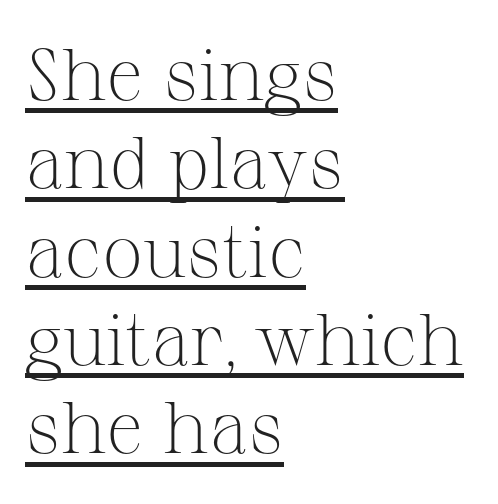
The image shows 73 px light serif type, upright; set left-aligned, line spacing 1.21x, normal letter spacing, underlined; medium stroke contrast and a medium x-height.
